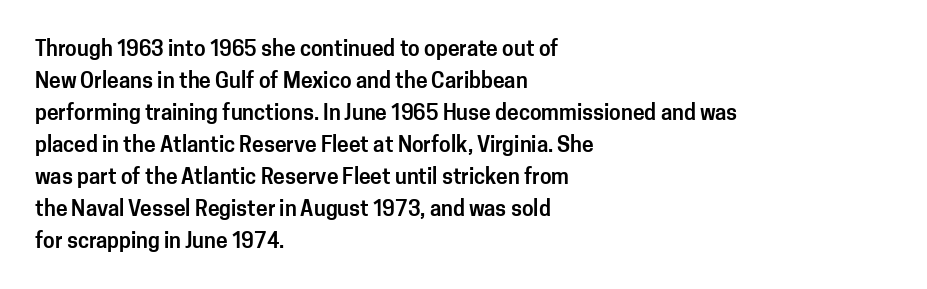
Q: Is the text italic (slanted)? A: No, it is upright.
Q: Is the text underlined? A: No.
Q: How is the paragraph aligned? A: Left-aligned.
Q: Is the spacing between letters normal or unusually wide? A: Normal.
Q: Is the spacing between lines tight, normal or loose? A: Normal.
